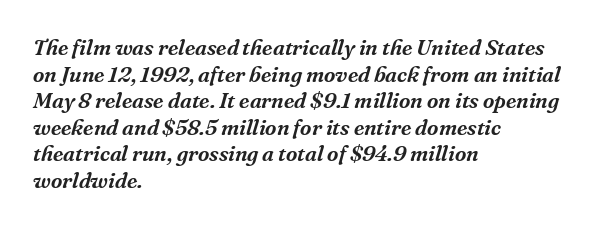
The image shows 22 px text type, italic (leaning right); set left-aligned, line spacing 1.21x, normal letter spacing, not underlined.
